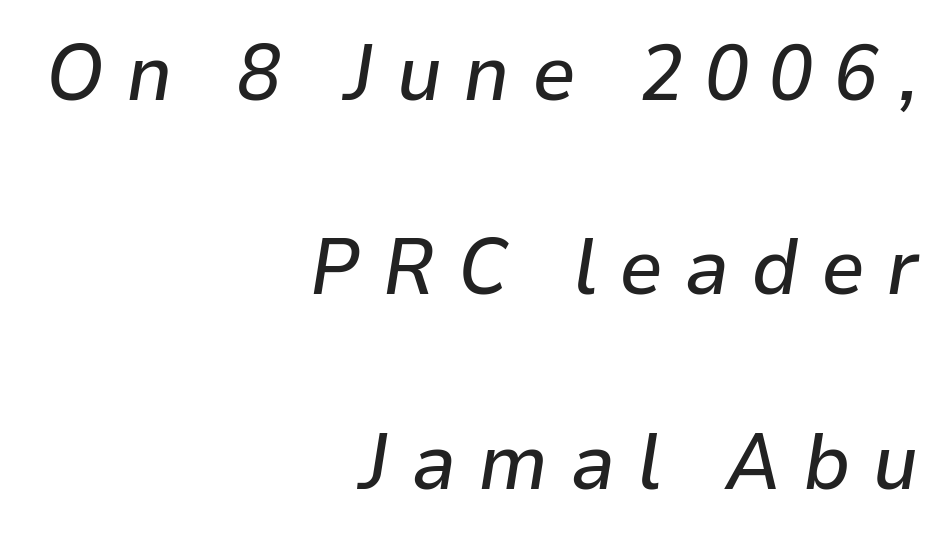
{"italic": "yes", "lean": "right", "slant_degrees": 9, "width": "normal", "stroke_contrast": "low", "x_height": "medium", "monospaced": "no", "underline": "no", "align": "right", "line_spacing": "loose", "line_spacing_ratio": 2.46, "letter_spacing": "wide", "letter_spacing_em": 0.27, "glyph_px": 79}
